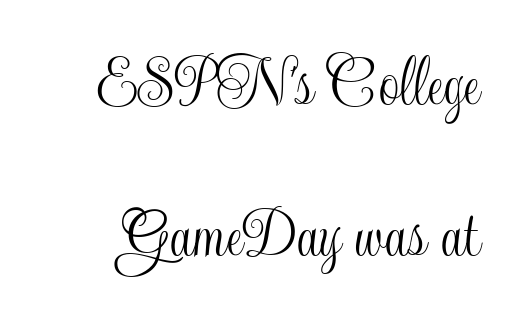
The image shows 73 px condensed type; set loose line spacing (2.07x), normal letter spacing, not underlined; a small x-height.
